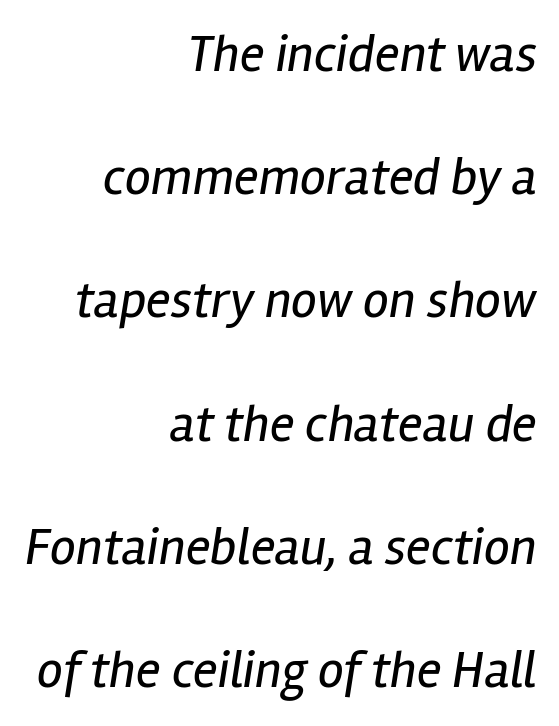
In terms of posture, this sample is oblique. You could not count columns in this text — the font is proportionally spaced. Descender tails drop into unmarked territory. The face looks like a standard text weight, possibly lighter. The text block is weighted toward the right margin, trailing off unevenly leftward. Summary of vertical rhythm: relaxed, with wide interline spacing.
